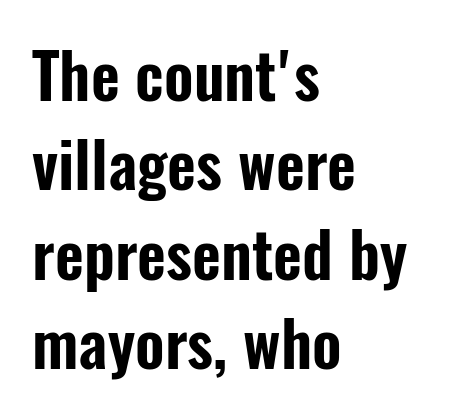
The typography opts for an upright posture over an oblique one. The rows are spaced the way most documents space them. Check under the words: just untouched page. A classic flush-left, rag-right setting is used for this passage.
